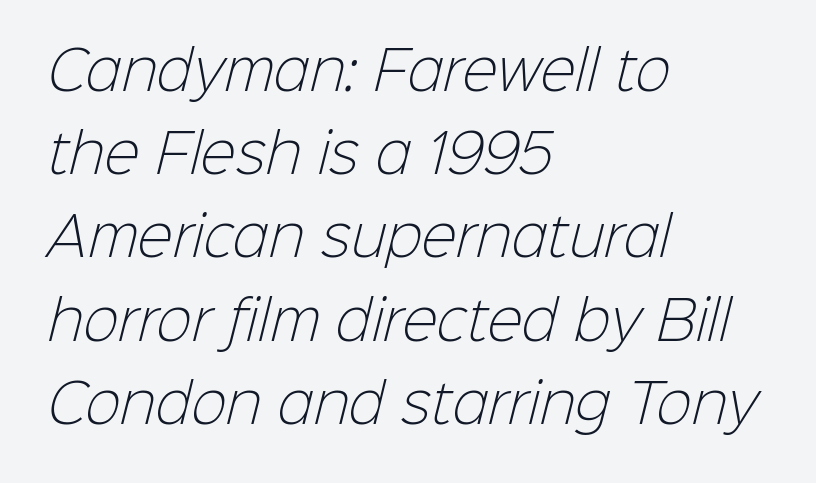
You could not count columns in this text — the font is proportionally spaced. Nothing heavy about these letters — not bold at all. The designer left line spacing at the default. The face used here is rendered with its standard letterfit.
